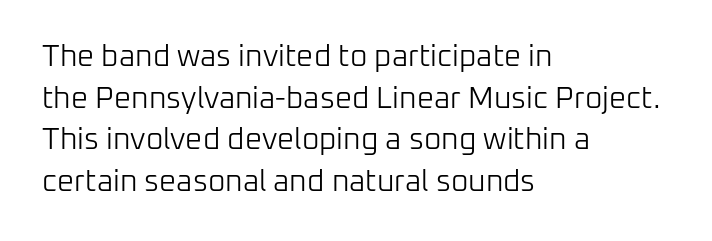
The image shows 30 px light sans-serif type, upright; set left-aligned, normal line spacing (1.39x), normal letter spacing, not underlined; low stroke contrast and a medium x-height.
